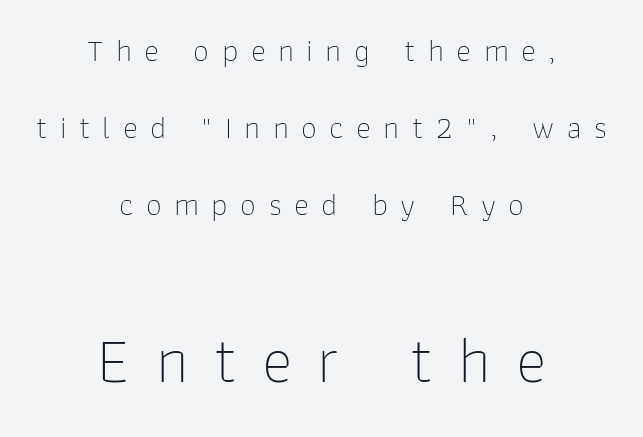
{"serif": "no", "italic": "no", "bold": "no", "weight": "thin", "width": "normal", "stroke_contrast": "low", "x_height": "medium", "monospaced": "no", "underline": "no", "align": "center", "line_spacing": "loose", "line_spacing_ratio": 2.41, "letter_spacing": "wide", "letter_spacing_em": 0.39, "larger_block": "second", "size_ratio": 2.03, "glyph_px": 65}
